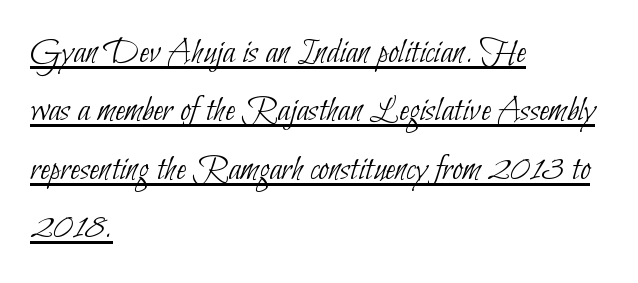
Quick note: interline space is typical. What stands out about the letter spacing? Nothing — it is the standard amount. Somebody hit Ctrl+U on this one — the words are underlined. The rendering shows plain stroke endings on the letterforms — a sans-serif design. Varying glyph widths throughout — classic text-font behaviour.
